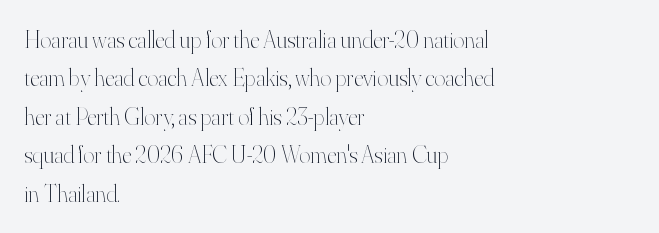
Q: Is the text bold? A: No.
Q: Is the text italic (slanted)? A: No, it is upright.
Q: Is the text underlined? A: No.
Q: How is the paragraph aligned? A: Left-aligned.
Q: Is the spacing between letters normal or unusually wide? A: Normal.
Q: Is the spacing between lines tight, normal or loose? A: Normal.
